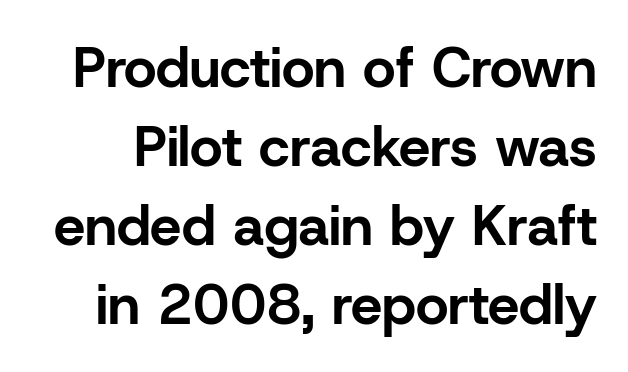
Reading down the column, the eye jumps a familiar distance to each next line. When letters stand straight like this, we call the style roman or upright. How heavy is the stroke? Heavy — this is a bold. Descenders are the only things crossing below the line. Between one letter and the next there's only the usual sliver of space. The passage shown is typed in a proportional face where columns would drift.
